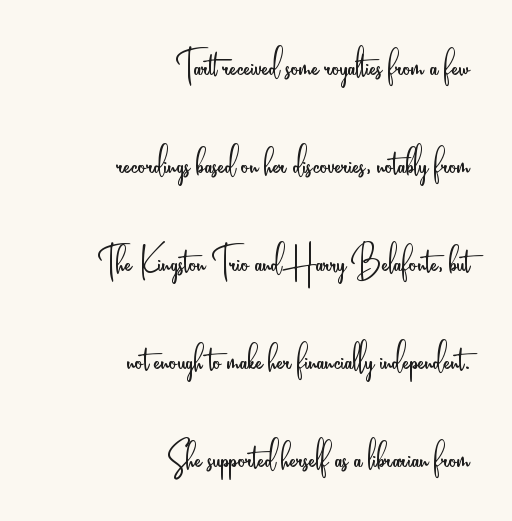
Q: Is the text bold? A: No.
Q: Is the typeface a serif or a sans-serif typeface? A: Sans-serif.
Q: Is the text underlined? A: No.
Q: How is the paragraph aligned? A: Right-aligned.
Q: Is the spacing between letters normal or unusually wide? A: Normal.
Q: Is the spacing between lines tight, normal or loose? A: Loose.
Q: Width (condensed, normal, or wide)? A: Condensed.
Q: Stroke contrast? A: Low.
Q: x-height? A: Small.
Q: Monospaced? A: No.
